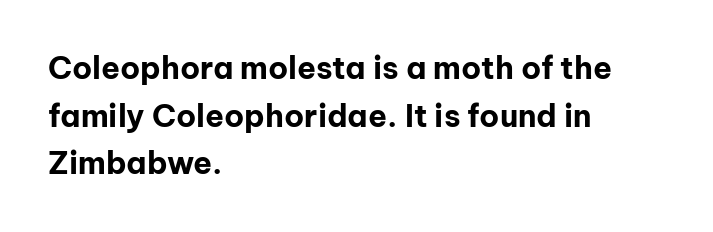
This is the regular roman posture of the typeface. Words float on clear page, feet unadorned. Honestly, the letter spacing is just normal — you wouldn't notice it. The ragged edge is on the right, which tells us the setting is flush left. Students, this is bold: see how much ink each stroke carries. This is sans-serif lettering, the kind often seen on screens and signage.
